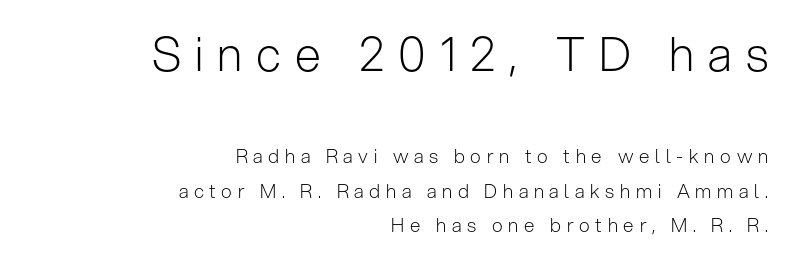
The image shows 47 px light sans-serif type, upright; set right-aligned, line spacing 1.82x, unusually wide letter spacing (+0.3 em), not underlined; the first (top) block is 2.47x larger; low stroke contrast and a medium x-height.
